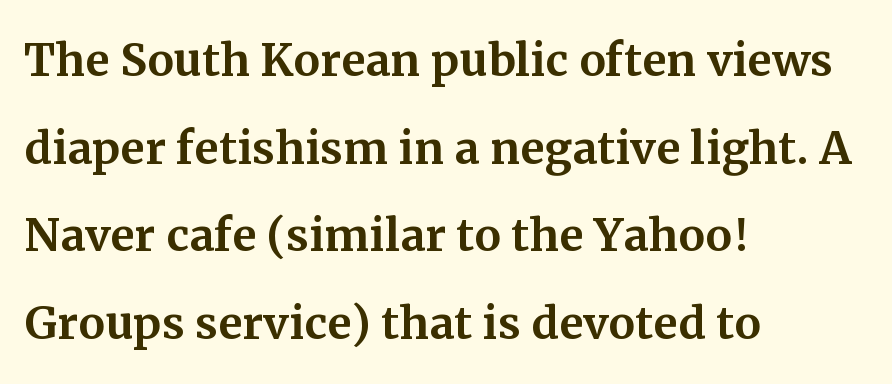
Q: Is the text italic (slanted)? A: No, it is upright.
Q: Is the typeface a serif or a sans-serif typeface? A: Serif.
Q: Is the text underlined? A: No.
Q: How is the paragraph aligned? A: Left-aligned.
Q: Is the spacing between letters normal or unusually wide? A: Normal.
Q: Is the spacing between lines tight, normal or loose? A: Normal.
Q: Width (condensed, normal, or wide)? A: Normal.
Q: Stroke contrast? A: Medium.
Q: x-height? A: Medium.
Q: Monospaced? A: No.
